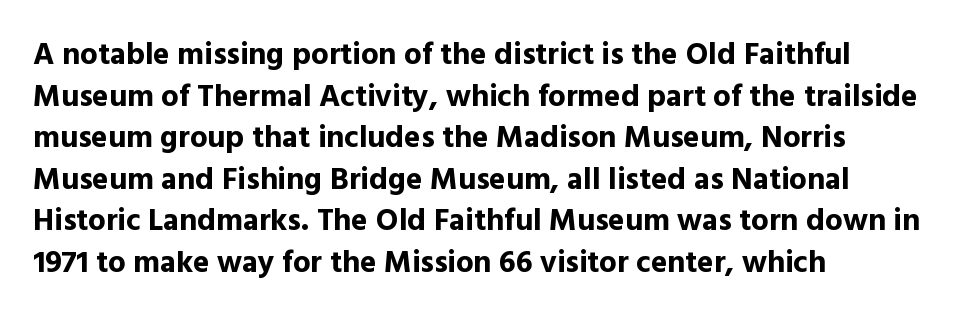
The image shows 31 px bold sans-serif type, upright; set left-aligned, normal line spacing (1.34x), normal letter spacing, not underlined; a medium x-height.
